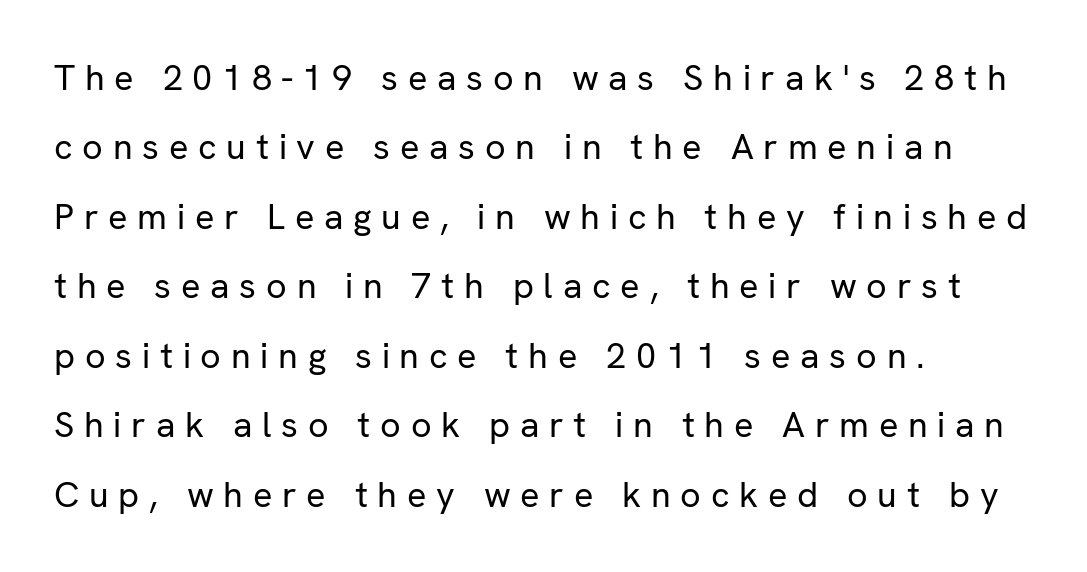
The image shows 36 px regular-weight sans-serif type, upright; set left-aligned, loose line spacing (1.93x), unusually wide letter spacing (+0.27 em), not underlined; low stroke contrast and a medium x-height.
